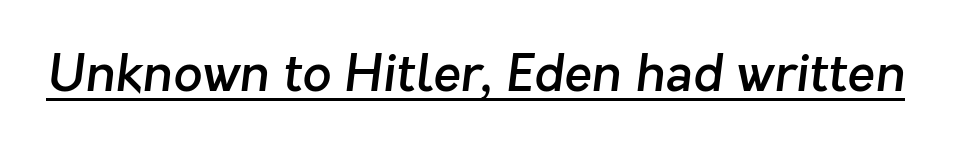
Q: Is the text bold? A: Semi-bold.
Q: Is the typeface a serif or a sans-serif typeface? A: Sans-serif.
Q: Is the text underlined? A: Yes.
Q: Is the spacing between letters normal or unusually wide? A: Normal.
Q: Width (condensed, normal, or wide)? A: Normal.
Q: Stroke contrast? A: Low.
Q: x-height? A: Medium.
Q: Monospaced? A: No.
